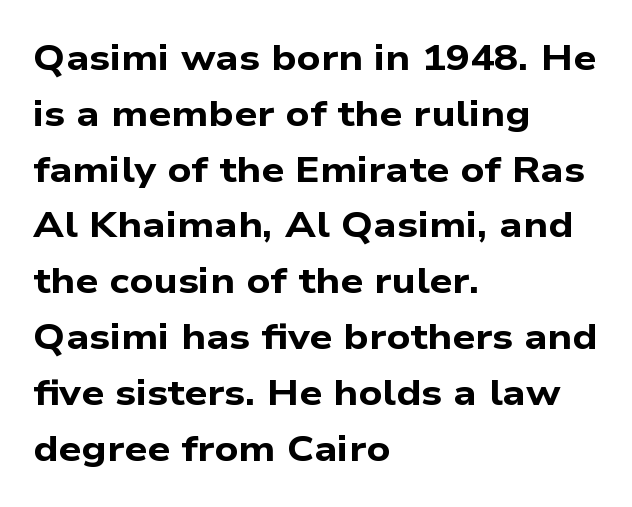
Q: Is the text bold? A: Yes.
Q: Is the typeface a serif or a sans-serif typeface? A: Sans-serif.
Q: Is the text underlined? A: No.
Q: How is the paragraph aligned? A: Left-aligned.
Q: Is the spacing between letters normal or unusually wide? A: Normal.
Q: Is the spacing between lines tight, normal or loose? A: Normal.
Q: Width (condensed, normal, or wide)? A: Wide.
Q: Stroke contrast? A: Low.
Q: x-height? A: Medium.
Q: Monospaced? A: No.
